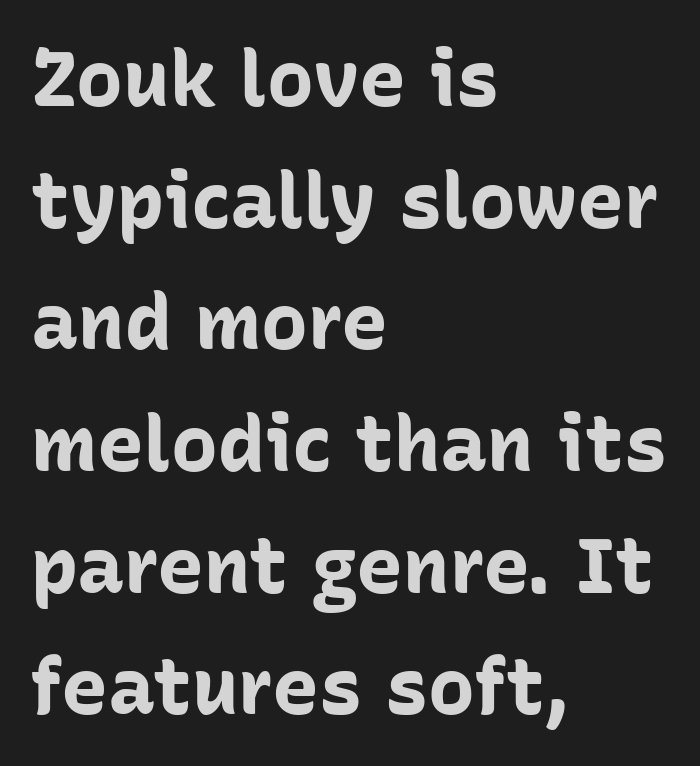
These lines sit exactly where default settings would place them. Check where the strokes stop: nothing finishes them off — pure sans. The words here are not underlined. Every stem runs plumb, perpendicular to the baseline. Looks like regular typesetting: each glyph gets only the width it needs. Teacher's note: observe the even left margin — that is flush-left alignment.
